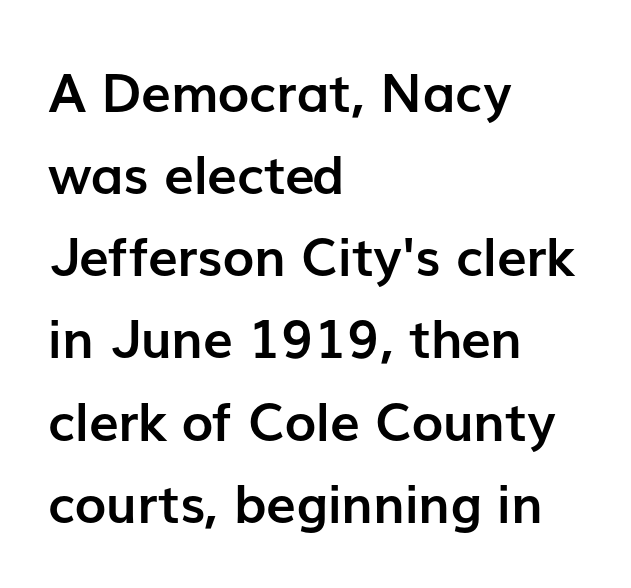
This rendering uses left alignment, leaving the right contour irregular. Reading down the column, the eye jumps a familiar distance to each next line. Chunky letters — that's bold for sure. Each word holds together tightly as a unit, with standard inter-letter gaps.
